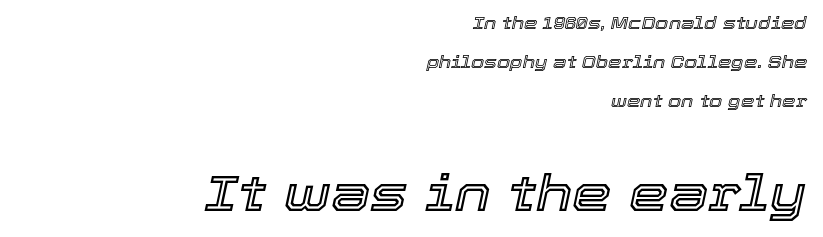
Regarding leading, the lines here are spaced well apart. Visually the block forms a straight wall on the right and a jagged coastline on the left. Standard letterfit; no display-style spreading of the glyphs. Looks like regular typesetting: each glyph gets only the width it needs.
